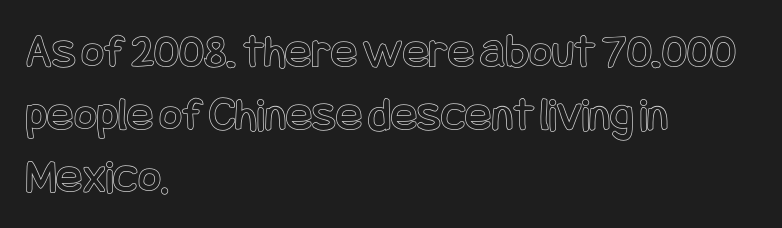
Decoration check: the copy has no underline. Does extra space separate the letters? No, they use regular spacing. Evenly set lines give the paragraph a standard silhouette. The lines are quadded left. In terms of posture, this sample is upright.
